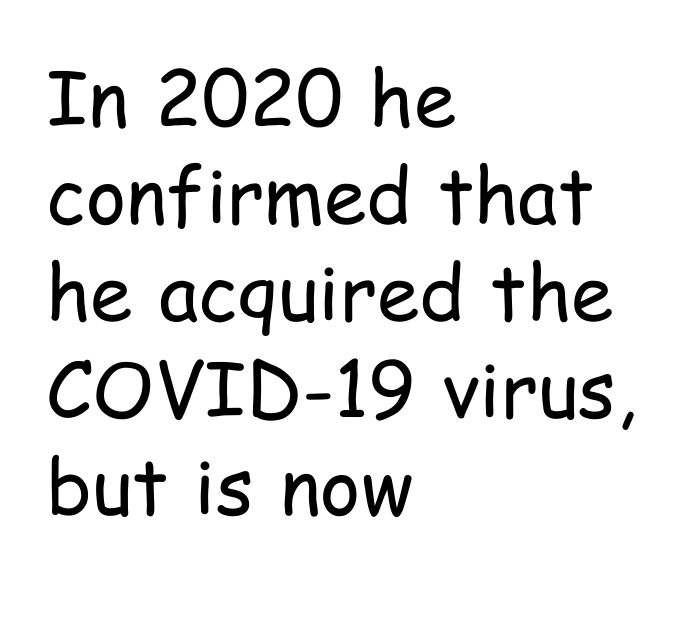
{"serif": "no", "italic": "no", "bold": "no", "weight": "regular", "width": "condensed", "stroke_contrast": "low", "x_height": "medium", "monospaced": "no", "underline": "no", "align": "left", "line_spacing": "normal", "line_spacing_ratio": 1.26, "letter_spacing": "normal", "letter_spacing_em": 0.0, "glyph_px": 77}
